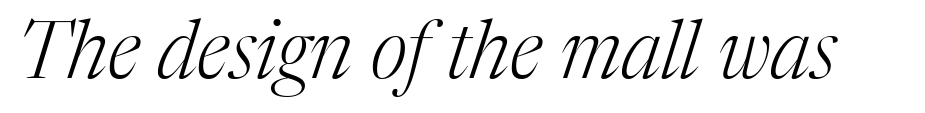
{"serif": "yes", "italic": "yes", "lean": "right", "slant_degrees": 17, "bold": "no", "weight": "light", "width": "normal", "stroke_contrast": "medium", "x_height": "medium", "monospaced": "no", "underline": "no", "letter_spacing": "normal", "letter_spacing_em": 0.0, "glyph_px": 80}
